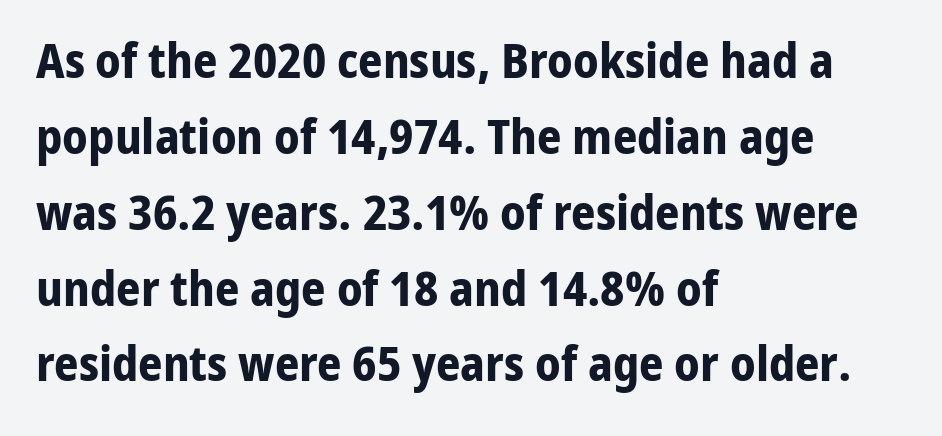
Q: Is the text bold? A: Yes.
Q: Is the text italic (slanted)? A: No, it is upright.
Q: Is the typeface a serif or a sans-serif typeface? A: Sans-serif.
Q: Is the text underlined? A: No.
Q: How is the paragraph aligned? A: Left-aligned.
Q: Is the spacing between letters normal or unusually wide? A: Normal.
Q: Is the spacing between lines tight, normal or loose? A: Normal.
Q: Width (condensed, normal, or wide)? A: Normal.
Q: Stroke contrast? A: Low.
Q: x-height? A: Medium.
Q: Monospaced? A: No.
